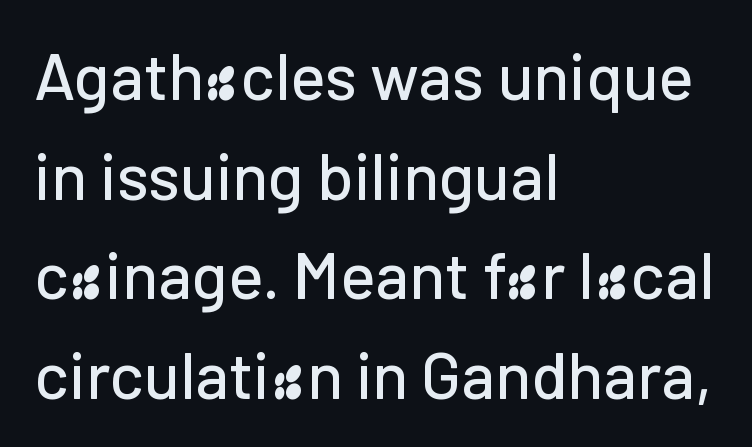
Posture: upright roman. Honestly, the row spacing looks completely unremarkable. Glyph-to-glyph distance matches everyday printed text. Stroke terminals: plain, sans-serif.
